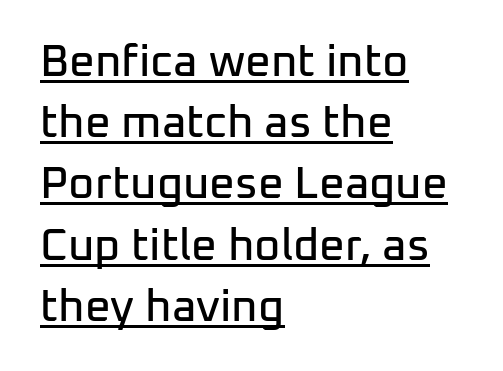
The image shows 45 px sans-serif type, upright; set left-aligned, normal line spacing (1.36x), normal letter spacing, underlined; low stroke contrast and a medium x-height.
